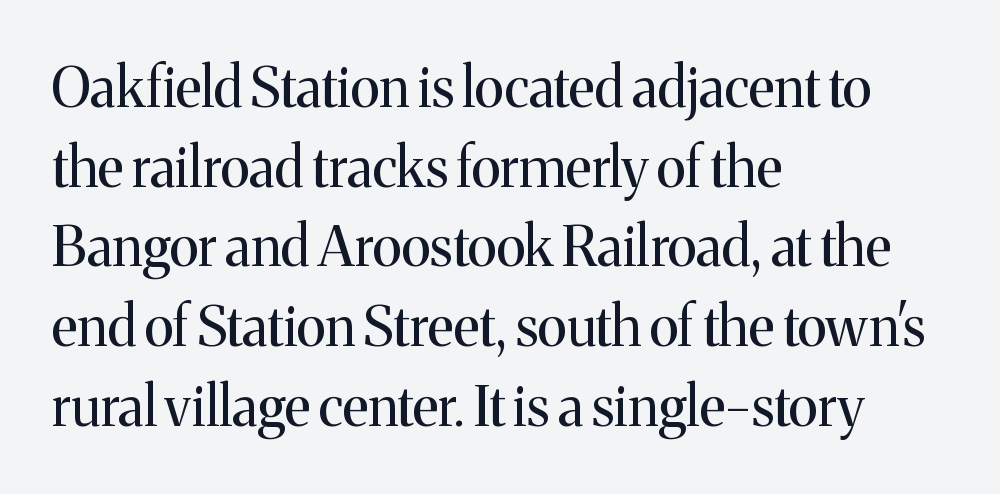
Regarding leading, the lines here are spaced in the standard way. These lines keep a tight, regular rhythm from letter to letter. Does the type have serifs? Yes, each stem ends in a small foot. Is there any slant? The stems are plumb.
